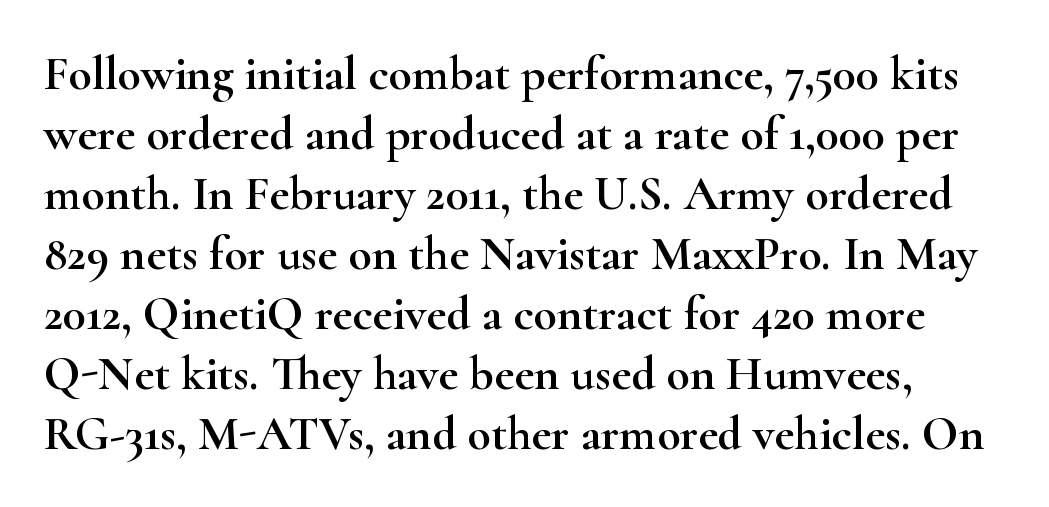
The image shows 48 px wide serif type, upright; set normal line spacing (1.25x), normal letter spacing, not underlined; high stroke contrast and a small x-height.
